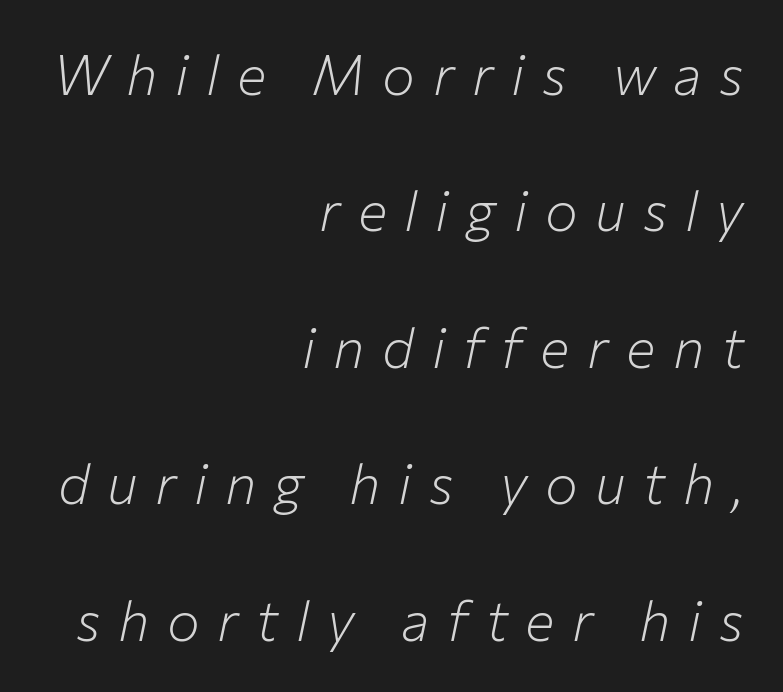
{"italic": "yes", "lean": "right", "slant_degrees": 12, "bold": "no", "weight": "light", "width": "normal", "stroke_contrast": "low", "x_height": "medium", "monospaced": "no", "underline": "no", "align": "right", "line_spacing": "loose", "line_spacing_ratio": 2.48, "letter_spacing": "wide", "letter_spacing_em": 0.32, "glyph_px": 55}
